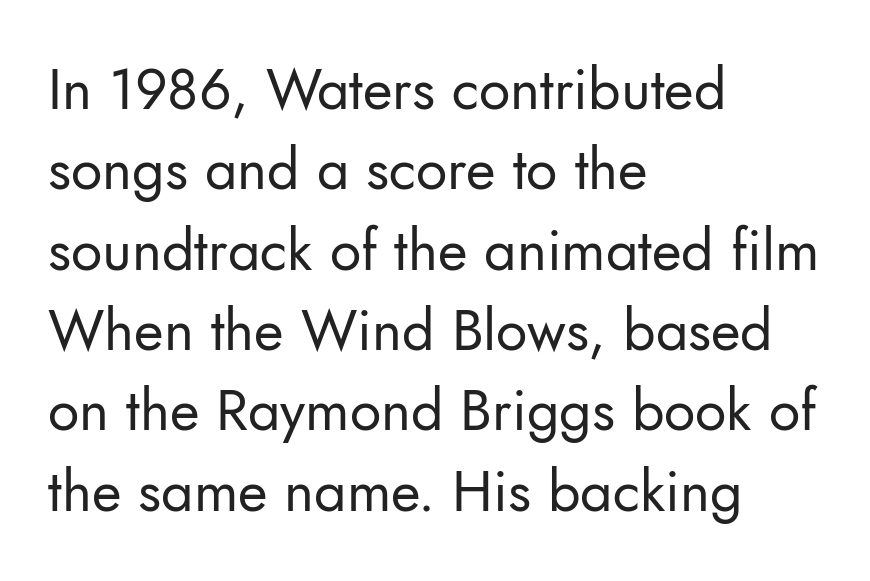
Q: Is the text bold? A: No.
Q: Is the text italic (slanted)? A: No, it is upright.
Q: Is the typeface a serif or a sans-serif typeface? A: Sans-serif.
Q: Is the text underlined? A: No.
Q: How is the paragraph aligned? A: Left-aligned.
Q: Is the spacing between letters normal or unusually wide? A: Normal.
Q: Is the spacing between lines tight, normal or loose? A: Normal.
Q: Width (condensed, normal, or wide)? A: Normal.
Q: Stroke contrast? A: Low.
Q: x-height? A: Small.
Q: Monospaced? A: No.
